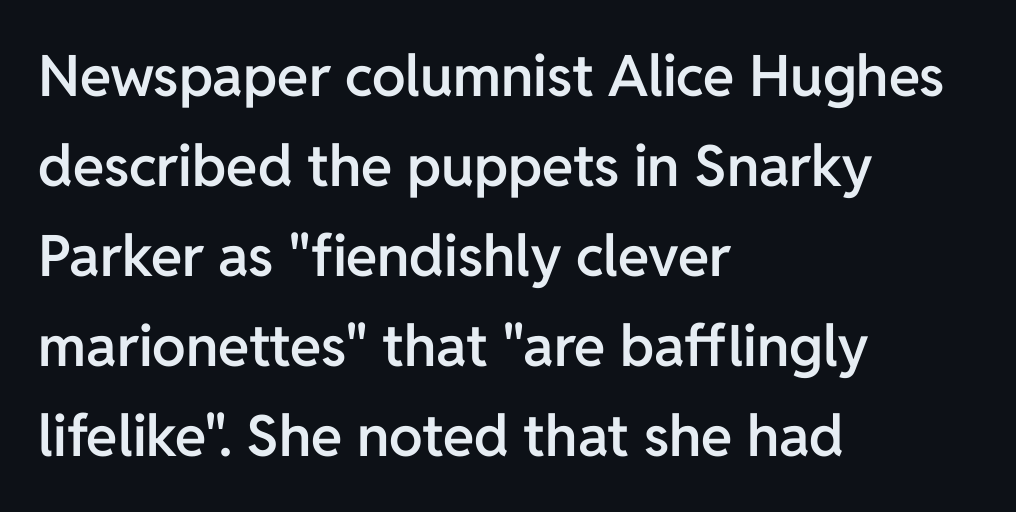
Q: Is the text bold? A: Semi-bold.
Q: Is the text italic (slanted)? A: No, it is upright.
Q: Is the typeface a serif or a sans-serif typeface? A: Sans-serif.
Q: Is the text underlined? A: No.
Q: How is the paragraph aligned? A: Left-aligned.
Q: Is the spacing between letters normal or unusually wide? A: Normal.
Q: Is the spacing between lines tight, normal or loose? A: Normal.
Q: Width (condensed, normal, or wide)? A: Normal.
Q: Stroke contrast? A: Low.
Q: x-height? A: Medium.
Q: Monospaced? A: No.
